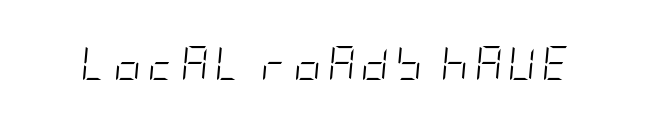
Q: Is the text bold? A: No.
Q: Is the text italic (slanted)? A: Yes, it leans right by about 5 degrees.
Q: Is the text underlined? A: No.
Q: Width (condensed, normal, or wide)? A: Condensed.
Q: Stroke contrast? A: Low.
Q: x-height? A: Large.
